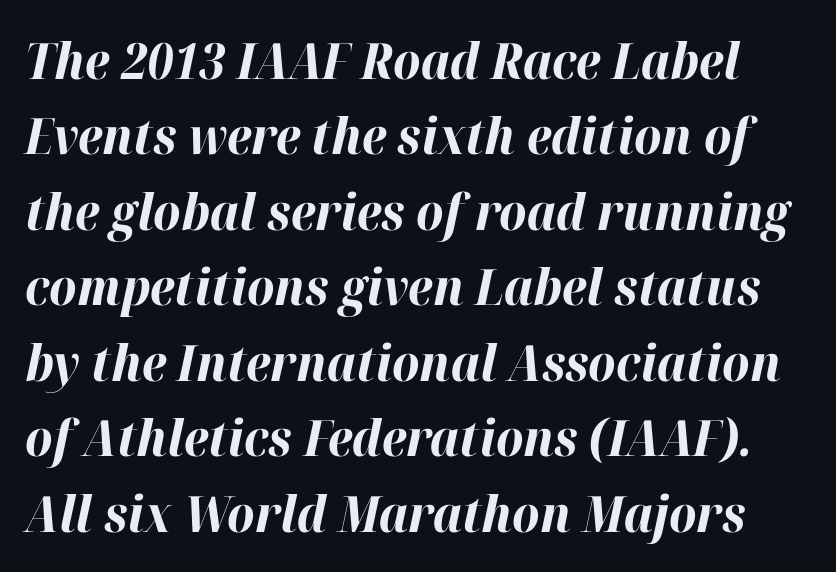
Q: Is the text bold? A: Yes.
Q: Is the text italic (slanted)? A: Yes, it leans right by about 12 degrees.
Q: Is the text underlined? A: No.
Q: Is the spacing between letters normal or unusually wide? A: Normal.
Q: Is the spacing between lines tight, normal or loose? A: Normal.
Q: Width (condensed, normal, or wide)? A: Normal.
Q: Stroke contrast? A: High.
Q: x-height? A: Medium.
Q: Monospaced? A: No.
